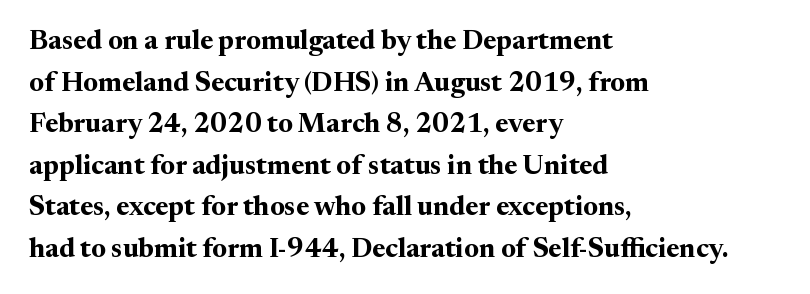
The image shows 27 px bold type, upright; set left-aligned, normal line spacing (1.54x), normal letter spacing, not underlined.
